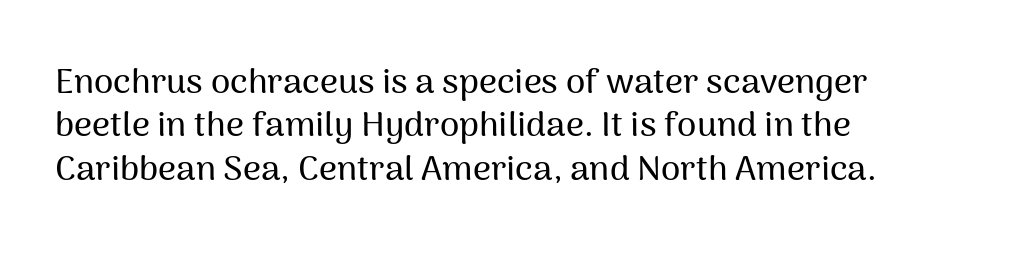
{"serif": "no", "italic": "no", "width": "normal", "stroke_contrast": "medium", "x_height": "medium", "monospaced": "no", "underline": "no", "align": "left", "line_spacing_ratio": 1.24, "letter_spacing": "normal", "letter_spacing_em": 0.0, "glyph_px": 35}
